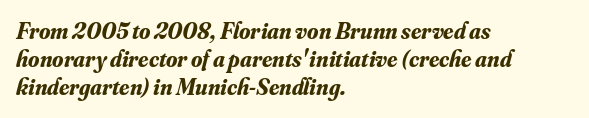
The image shows 23 px bold type, italic (leaning right); set left-aligned, line spacing 1.22x, normal letter spacing, not underlined.
